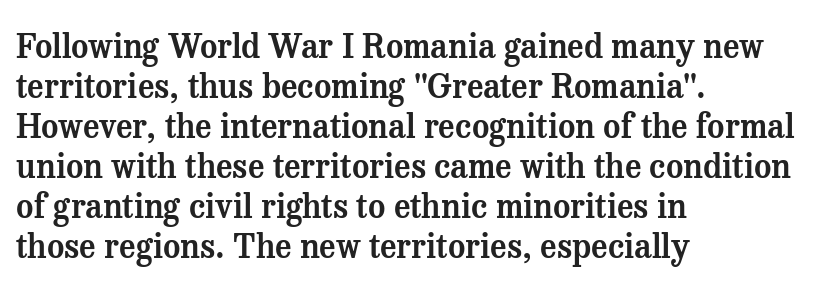
The image shows 33 px serif type, upright; set left-aligned, line spacing 1.21x, normal letter spacing, not underlined; medium stroke contrast and a medium x-height.
